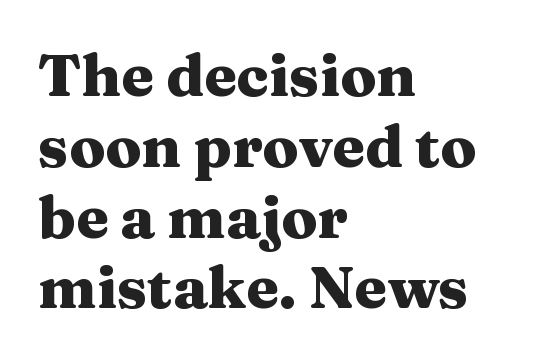
Q: Is the text bold? A: Yes.
Q: Is the text italic (slanted)? A: No, it is upright.
Q: Is the typeface a serif or a sans-serif typeface? A: Serif.
Q: Is the text underlined? A: No.
Q: How is the paragraph aligned? A: Left-aligned.
Q: Is the spacing between letters normal or unusually wide? A: Normal.
Q: Width (condensed, normal, or wide)? A: Wide.
Q: Stroke contrast? A: Medium.
Q: x-height? A: Medium.
Q: Monospaced? A: No.
